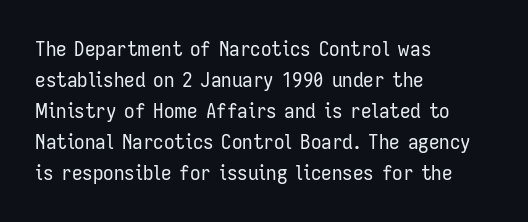
Q: Is the text bold? A: No.
Q: Is the text italic (slanted)? A: No, it is upright.
Q: Is the text underlined? A: No.
Q: How is the paragraph aligned? A: Left-aligned.
Q: Is the spacing between letters normal or unusually wide? A: Normal.
Q: Is the spacing between lines tight, normal or loose? A: Normal.
